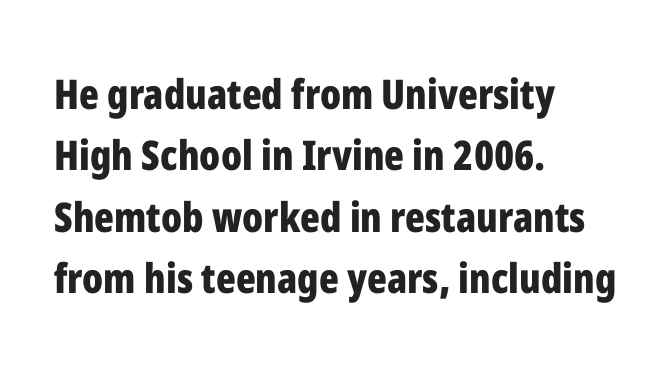
Q: Is the text bold? A: Yes.
Q: Is the text italic (slanted)? A: No, it is upright.
Q: Is the typeface a serif or a sans-serif typeface? A: Sans-serif.
Q: Is the text underlined? A: No.
Q: How is the paragraph aligned? A: Left-aligned.
Q: Is the spacing between letters normal or unusually wide? A: Normal.
Q: Is the spacing between lines tight, normal or loose? A: Normal.
Q: Width (condensed, normal, or wide)? A: Condensed.
Q: Stroke contrast? A: Low.
Q: x-height? A: Medium.
Q: Monospaced? A: No.
